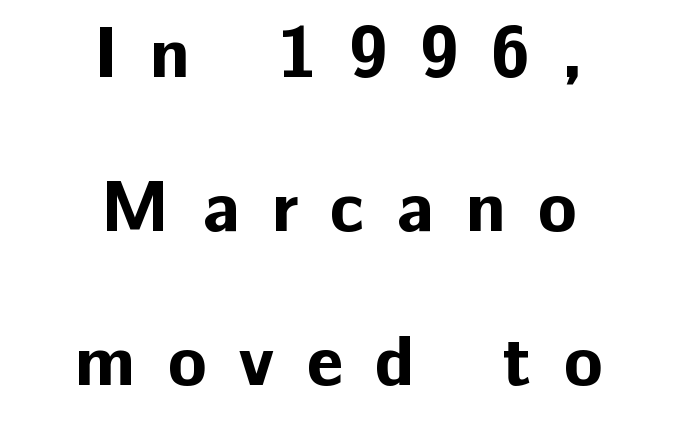
Q: Is the text bold? A: Yes.
Q: Is the text italic (slanted)? A: No, it is upright.
Q: Is the typeface a serif or a sans-serif typeface? A: Sans-serif.
Q: Is the text underlined? A: No.
Q: How is the paragraph aligned? A: Centered.
Q: Is the spacing between letters normal or unusually wide? A: Unusually wide.
Q: Is the spacing between lines tight, normal or loose? A: Loose.
Q: Width (condensed, normal, or wide)? A: Normal.
Q: Stroke contrast? A: Low.
Q: x-height? A: Medium.
Q: Monospaced? A: No.
